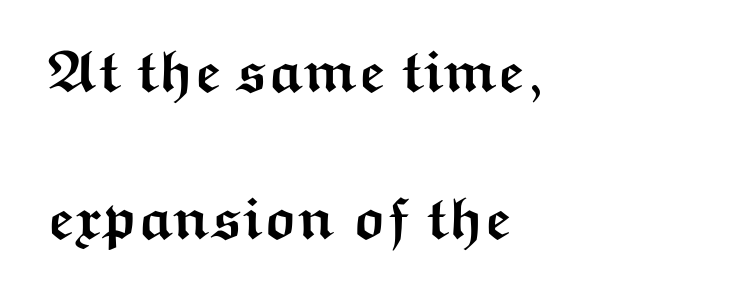
{"serif": "no", "italic": "no", "bold": "yes", "weight": "semibold", "width": "wide", "stroke_contrast": "medium", "x_height": "medium", "monospaced": "no", "underline": "no", "align": "left", "line_spacing": "loose", "line_spacing_ratio": 2.5, "letter_spacing": "normal", "letter_spacing_em": 0.0, "glyph_px": 59}
